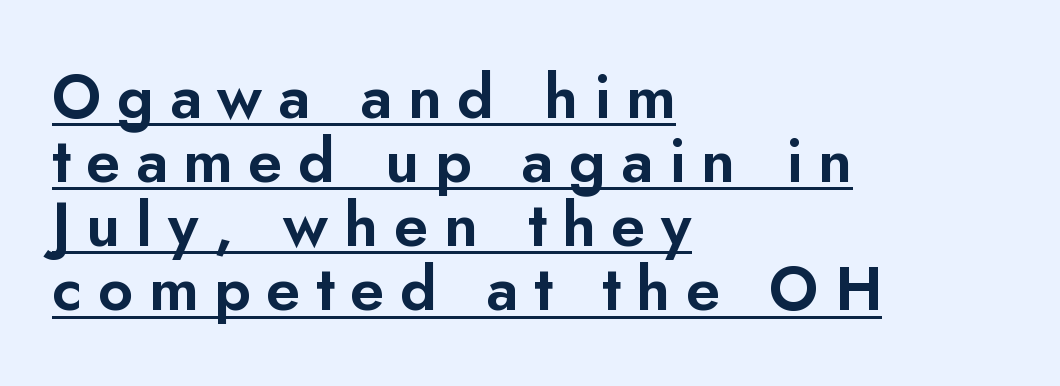
The image shows 61 px sans-serif type, upright; set left-aligned, tight line spacing (1.05x), unusually wide letter spacing (+0.26 em), underlined; low stroke contrast and a small x-height.
